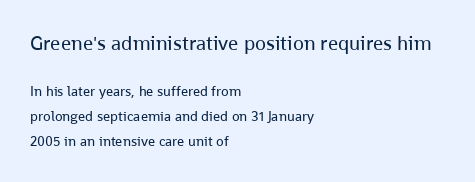
The image shows 20 px text type, upright; set left-aligned, line spacing 1.8x, normal letter spacing, not underlined; the first (top) block is 1.43x larger.
